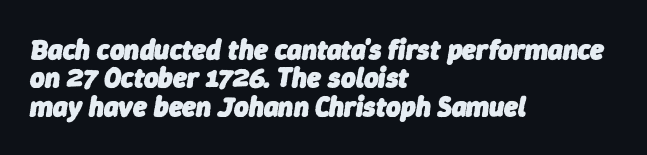
{"italic": "yes", "lean": "right", "slant_degrees": 9, "bold": "yes", "weight": "heavy", "width": "normal", "stroke_contrast": "low", "x_height": "medium", "monospaced": "no", "underline": "no", "align": "left", "line_spacing": "tight", "line_spacing_ratio": 1.01, "letter_spacing": "normal", "letter_spacing_em": 0.0, "glyph_px": 28}
